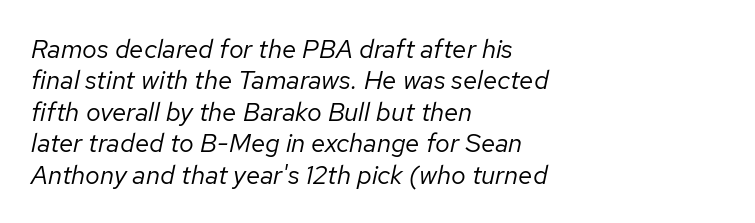
Q: Is the text bold? A: No.
Q: Is the text italic (slanted)? A: Yes, it leans right by about 12 degrees.
Q: Is the text underlined? A: No.
Q: How is the paragraph aligned? A: Left-aligned.
Q: Is the spacing between letters normal or unusually wide? A: Normal.
